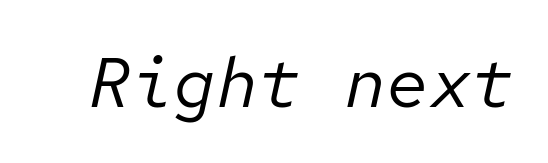
The image shows 71 px regular-weight type, italic (leaning right), monospaced; set normal letter spacing, not underlined; low stroke contrast and a medium x-height.
